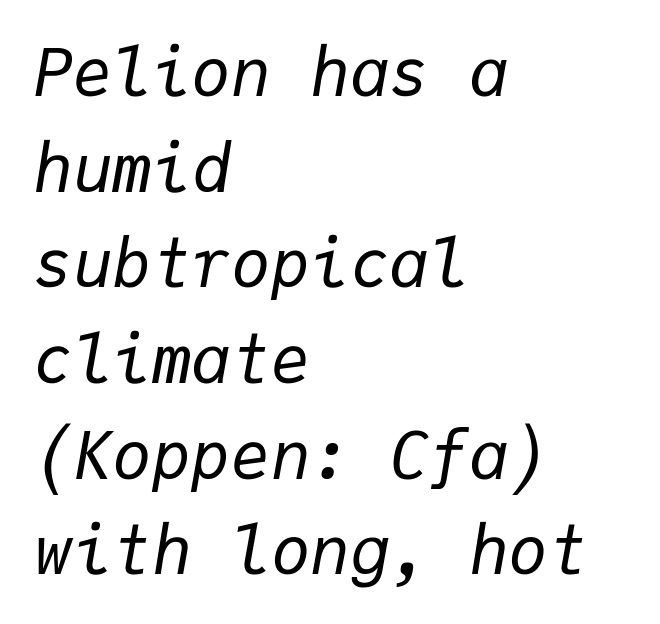
Quick note: italic. The letterforms sit at book weight or below. Notice how descenders clear the ascenders below comfortably — that's standard leading. Note the uniform advance width — an 'i' takes as much space as an 'm'.
